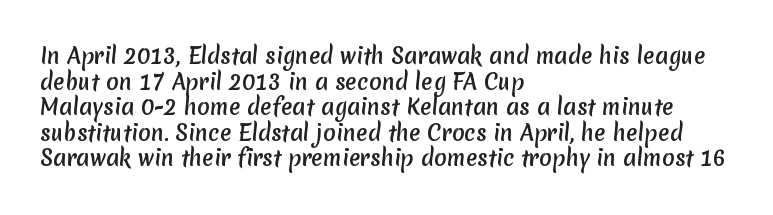
{"underline": "no", "align": "left", "line_spacing_ratio": 1.22, "letter_spacing": "normal", "letter_spacing_em": 0.0, "glyph_px": 21}
